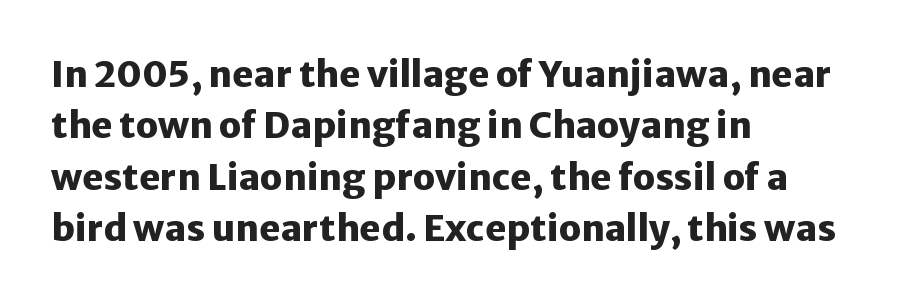
The passage shown has conventional tracking throughout. Spacing verdict: proportional, widths tailored to each character. These lines are set flush left with a ragged right edge. Examine the stroke ends and you'll find no serifs. Do the letters lean? They stand straight. The block of text has a typical density, with ordinary space between rows.
